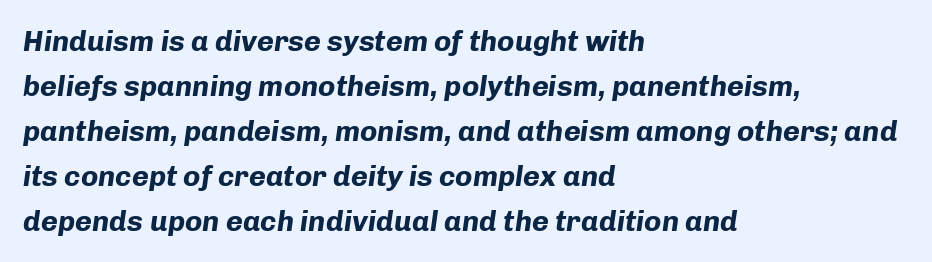
Q: Is the text bold? A: Yes.
Q: Is the text italic (slanted)? A: Yes, it leans right by about 8 degrees.
Q: Is the text underlined? A: No.
Q: How is the paragraph aligned? A: Left-aligned.
Q: Is the spacing between letters normal or unusually wide? A: Normal.
Q: Is the spacing between lines tight, normal or loose? A: Normal.
Q: Width (condensed, normal, or wide)? A: Normal.
Q: Stroke contrast? A: Low.
Q: x-height? A: Medium.
Q: Monospaced? A: No.
